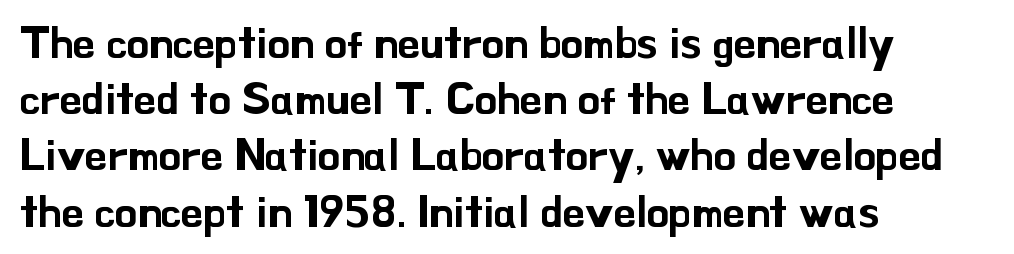
{"serif": "no", "italic": "no", "width": "normal", "stroke_contrast": "low", "x_height": "small", "monospaced": "no", "underline": "no", "align": "left", "line_spacing": "normal", "line_spacing_ratio": 1.25, "letter_spacing": "normal", "letter_spacing_em": 0.0, "glyph_px": 45}
